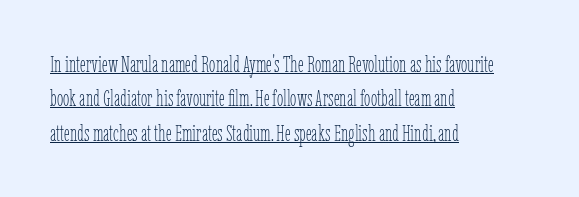
The image shows 23 px text type, upright; set left-aligned, normal line spacing (1.5x), normal letter spacing, underlined.
